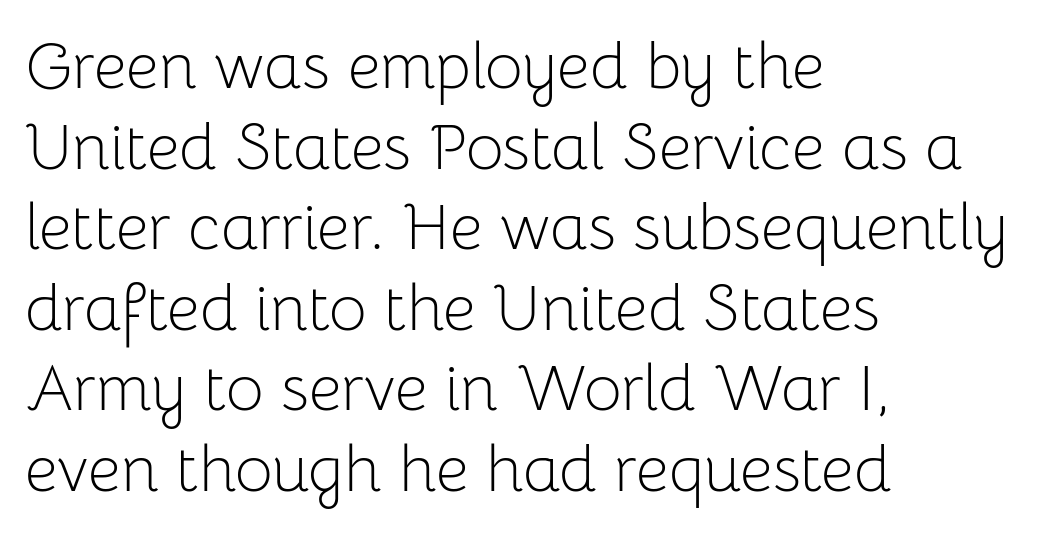
A bare baseline throughout the passage. The typesetting does not lean heavy: it is not bold. The rendering keeps characters at their native spacing. You can tell from the bare stems that sans-serif type was used.
